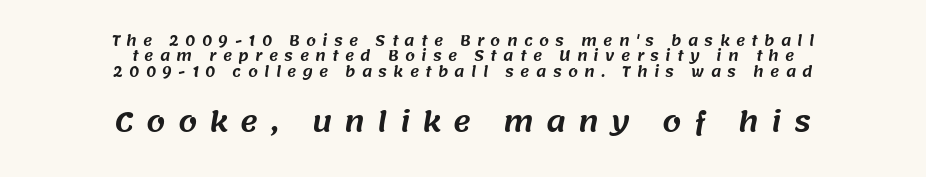
The image shows 27 px text type; set centered, tight line spacing (1.09x), unusually wide letter spacing (+0.45 em), not underlined; the second (bottom) block is 1.93x larger.
